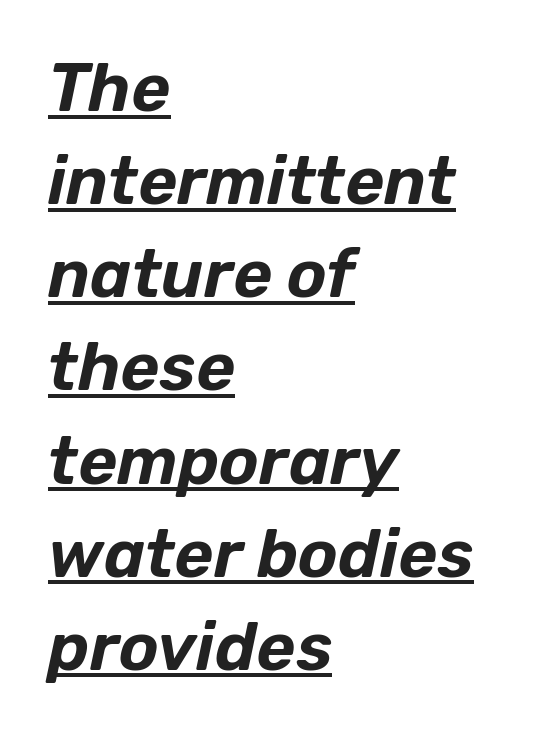
Honestly, the underline is the first thing you notice here. Each letter keeps its own natural width here, so spacing adapts to shape. The ragged edge is on the right, which tells us the setting is flush left. The passage shown stacks its lines at a standard gap. Slanted lettering throughout.
